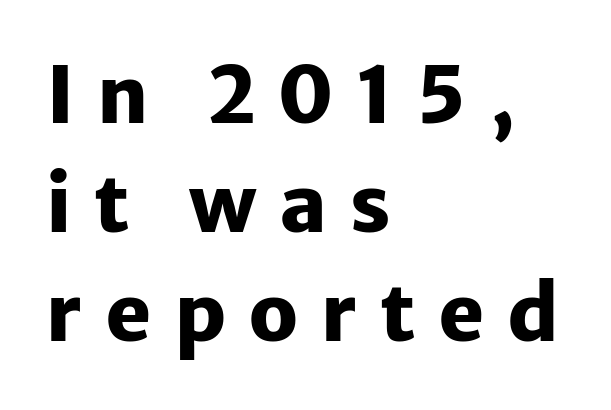
If you drew a ruler down the left edge, every line would touch it. These words are printed bold, with thick strokes throughout. This sample uses a sans-serif face. The foot of each line stays bare and open. These lines were composed using upright roman letters.
